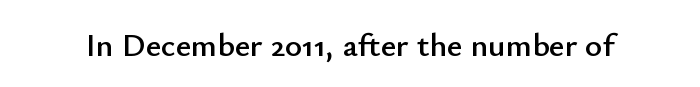
Q: Is the text italic (slanted)? A: No, it is upright.
Q: Is the typeface a serif or a sans-serif typeface? A: Sans-serif.
Q: Is the text underlined? A: No.
Q: Is the spacing between letters normal or unusually wide? A: Normal.
Q: Width (condensed, normal, or wide)? A: Normal.
Q: Stroke contrast? A: Low.
Q: x-height? A: Small.
Q: Monospaced? A: No.
